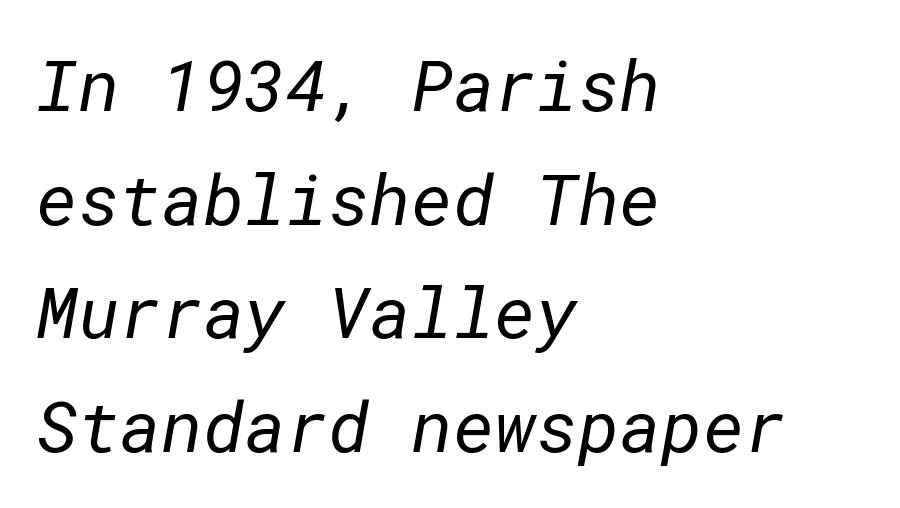
{"serif": "no", "bold": "no", "weight": "regular", "width": "normal", "stroke_contrast": "low", "x_height": "medium", "underline": "no", "align": "left", "line_spacing": "normal", "line_spacing_ratio": 1.6, "letter_spacing": "normal", "letter_spacing_em": 0.0, "glyph_px": 71}
